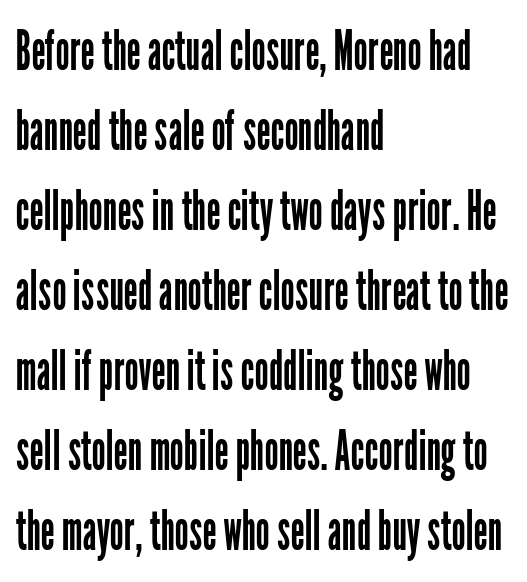
{"serif": "no", "italic": "no", "bold": "no", "weight": "regular", "width": "condensed", "stroke_contrast": "low", "x_height": "medium", "monospaced": "no", "underline": "no", "align": "left", "line_spacing": "normal", "line_spacing_ratio": 1.43, "letter_spacing": "normal", "letter_spacing_em": 0.0, "glyph_px": 56}
